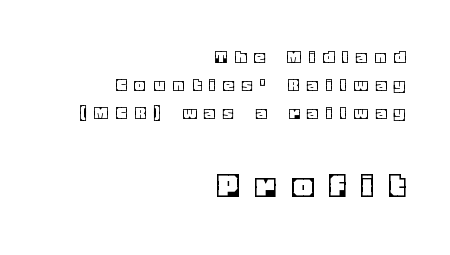
Q: Is the text italic (slanted)? A: No, it is upright.
Q: Is the text underlined? A: No.
Q: How is the paragraph aligned? A: Right-aligned.
Q: Is the spacing between letters normal or unusually wide? A: Unusually wide.
Q: Is the spacing between lines tight, normal or loose? A: Normal.
Q: Which block of text is set in a larger size, the first (top) or the second (bottom)? A: The second (bottom) one.
Q: Width (condensed, normal, or wide)? A: Normal.
Q: x-height? A: Large.
Q: Monospaced? A: No.
